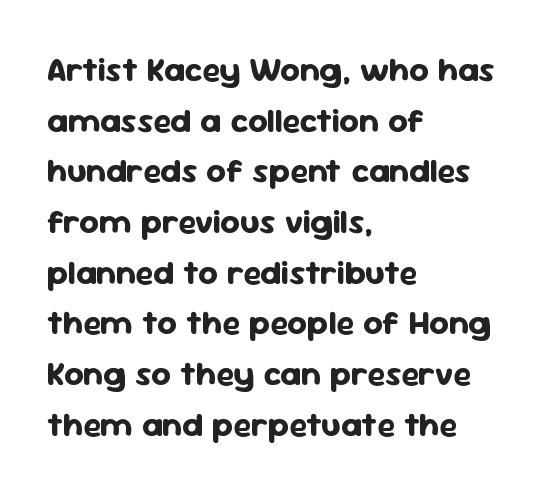
Q: Is the text bold? A: Yes.
Q: Is the text italic (slanted)? A: No, it is upright.
Q: Is the typeface a serif or a sans-serif typeface? A: Sans-serif.
Q: Is the text underlined? A: No.
Q: How is the paragraph aligned? A: Left-aligned.
Q: Is the spacing between letters normal or unusually wide? A: Normal.
Q: Is the spacing between lines tight, normal or loose? A: Normal.
Q: Width (condensed, normal, or wide)? A: Normal.
Q: Stroke contrast? A: Low.
Q: x-height? A: Medium.
Q: Monospaced? A: No.
